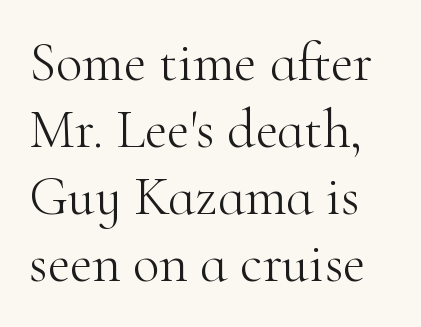
{"serif": "yes", "italic": "no", "bold": "no", "weight": "light", "width": "normal", "stroke_contrast": "high", "x_height": "small", "monospaced": "no", "underline": "no", "line_spacing_ratio": 1.22, "letter_spacing": "normal", "letter_spacing_em": 0.0, "glyph_px": 55}
